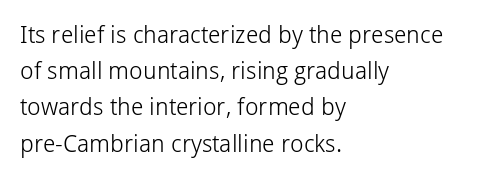
Q: Is the text bold? A: No.
Q: Is the text italic (slanted)? A: No, it is upright.
Q: Is the text underlined? A: No.
Q: How is the paragraph aligned? A: Left-aligned.
Q: Is the spacing between letters normal or unusually wide? A: Normal.
Q: Is the spacing between lines tight, normal or loose? A: Normal.
